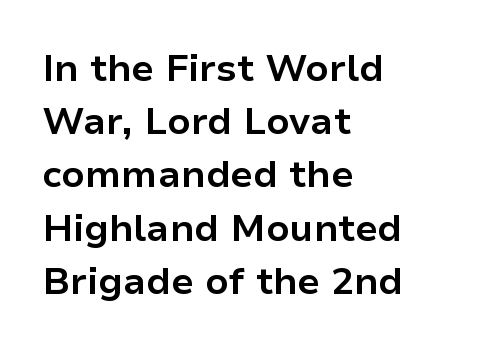
Q: Is the text bold? A: Yes.
Q: Is the text italic (slanted)? A: No, it is upright.
Q: Is the typeface a serif or a sans-serif typeface? A: Sans-serif.
Q: Is the text underlined? A: No.
Q: How is the paragraph aligned? A: Left-aligned.
Q: Is the spacing between letters normal or unusually wide? A: Normal.
Q: Is the spacing between lines tight, normal or loose? A: Normal.
Q: Width (condensed, normal, or wide)? A: Normal.
Q: Stroke contrast? A: Low.
Q: x-height? A: Medium.
Q: Monospaced? A: No.
